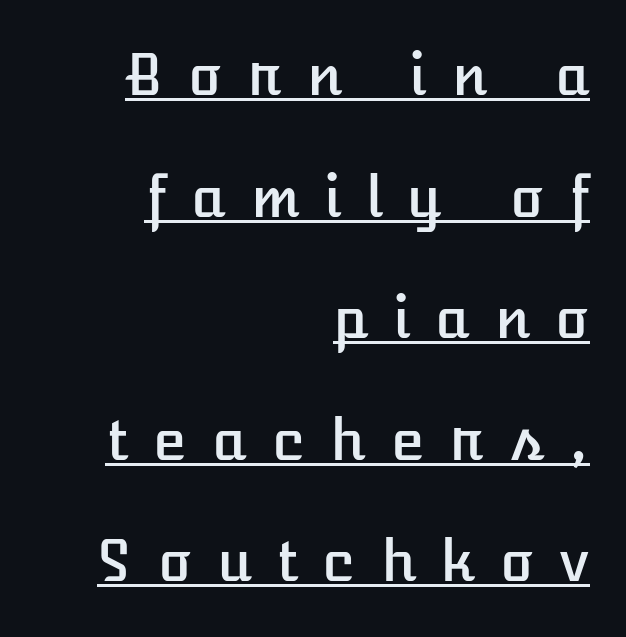
Q: Is the text italic (slanted)? A: No, it is upright.
Q: Is the text underlined? A: Yes.
Q: How is the paragraph aligned? A: Right-aligned.
Q: Is the spacing between letters normal or unusually wide? A: Unusually wide.
Q: Is the spacing between lines tight, normal or loose? A: Loose.
Q: Width (condensed, normal, or wide)? A: Normal.
Q: Stroke contrast? A: Low.
Q: x-height? A: Medium.
Q: Monospaced? A: No.
